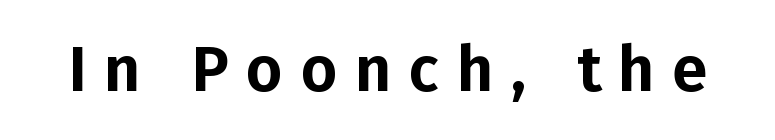
{"serif": "no", "italic": "no", "width": "normal", "stroke_contrast": "low", "x_height": "medium", "monospaced": "no", "underline": "no", "letter_spacing": "wide", "letter_spacing_em": 0.28, "glyph_px": 63}
